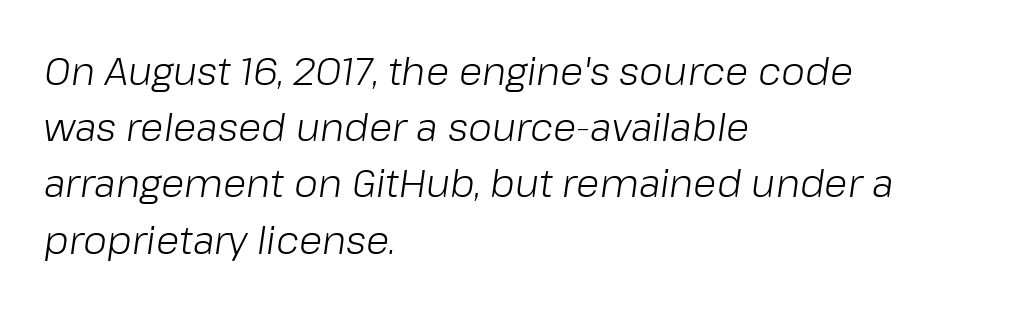
Q: Is the text bold? A: No.
Q: Is the text italic (slanted)? A: Yes, it leans right by about 8 degrees.
Q: Is the text underlined? A: No.
Q: How is the paragraph aligned? A: Left-aligned.
Q: Is the spacing between letters normal or unusually wide? A: Normal.
Q: Is the spacing between lines tight, normal or loose? A: Normal.
Q: Width (condensed, normal, or wide)? A: Normal.
Q: Stroke contrast? A: Low.
Q: x-height? A: Medium.
Q: Monospaced? A: No.
